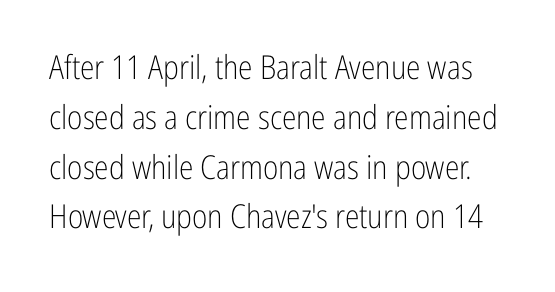
The image shows 33 px light, condensed sans-serif type, upright; set normal line spacing (1.51x), normal letter spacing, not underlined; low stroke contrast and a medium x-height.
